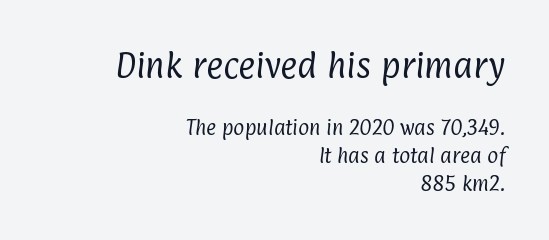
Q: Is the text bold? A: No.
Q: Is the typeface a serif or a sans-serif typeface? A: Sans-serif.
Q: Is the text underlined? A: No.
Q: How is the paragraph aligned? A: Right-aligned.
Q: Is the spacing between letters normal or unusually wide? A: Normal.
Q: Is the spacing between lines tight, normal or loose? A: Normal.
Q: Which block of text is set in a larger size, the first (top) or the second (bottom)? A: The first (top) one.
Q: Width (condensed, normal, or wide)? A: Condensed.
Q: Stroke contrast? A: Low.
Q: x-height? A: Medium.
Q: Monospaced? A: No.
